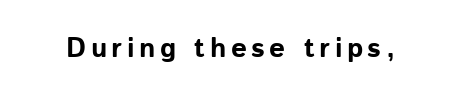
Is there any slant? The stems are plumb. The glyphs in this specimen are sans serif. The face used here is proportionally spaced, like ordinary book or web type. The typesetting leans heavy: a genuine bold. Beneath every word, the page is bare.
